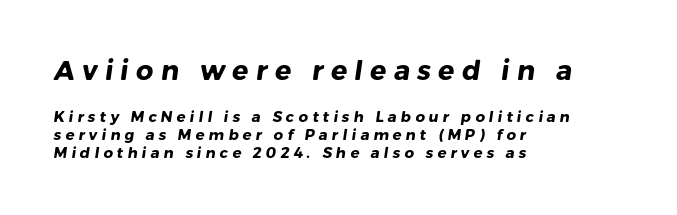
Q: Is the text bold? A: Yes.
Q: Is the text underlined? A: No.
Q: How is the paragraph aligned? A: Left-aligned.
Q: Is the spacing between letters normal or unusually wide? A: Unusually wide.
Q: Which block of text is set in a larger size, the first (top) or the second (bottom)? A: The first (top) one.
